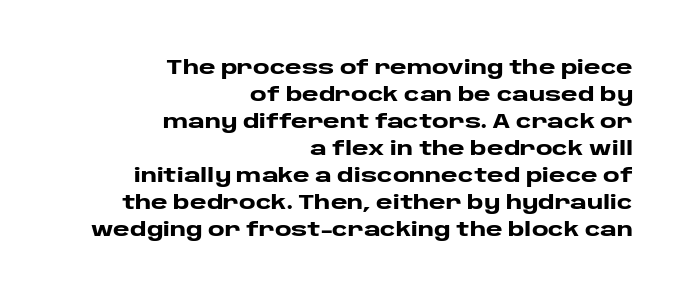
{"italic": "no", "bold": "yes", "underline": "no", "align": "right", "line_spacing": "normal", "line_spacing_ratio": 1.35, "letter_spacing": "normal", "letter_spacing_em": 0.0, "glyph_px": 20}
